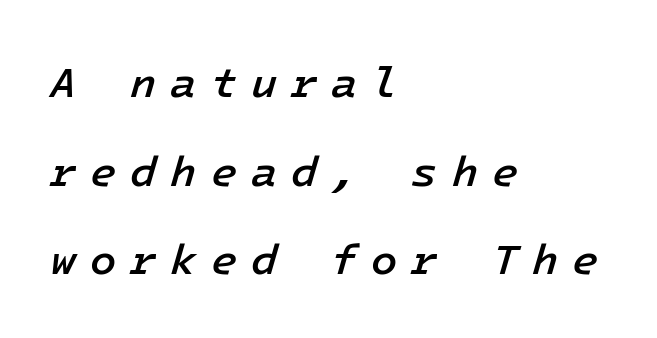
The image shows 43 px semibold type, italic (leaning right); set left-aligned, loose line spacing (2.06x), unusually wide letter spacing (+0.32 em), not underlined; low stroke contrast and a medium x-height.
